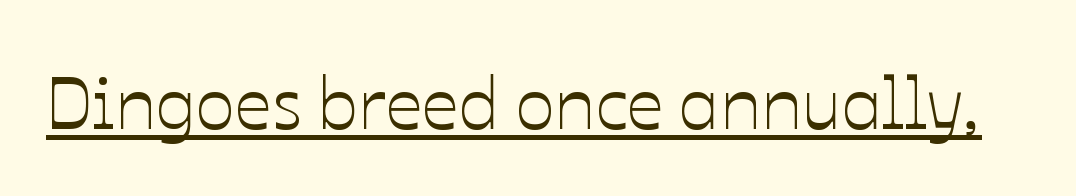
The image shows 73 px text type, upright; set normal letter spacing, underlined; low stroke contrast and a medium x-height.
